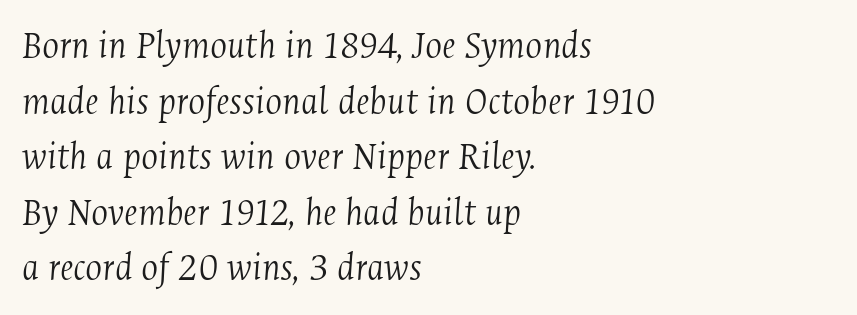
Q: Is the text bold? A: No.
Q: Is the text italic (slanted)? A: Yes, it leans right by about 4 degrees.
Q: Is the typeface a serif or a sans-serif typeface? A: Serif.
Q: Is the text underlined? A: No.
Q: How is the paragraph aligned? A: Left-aligned.
Q: Is the spacing between letters normal or unusually wide? A: Normal.
Q: Is the spacing between lines tight, normal or loose? A: Normal.
Q: Width (condensed, normal, or wide)? A: Condensed.
Q: Stroke contrast? A: Medium.
Q: x-height? A: Medium.
Q: Monospaced? A: No.
